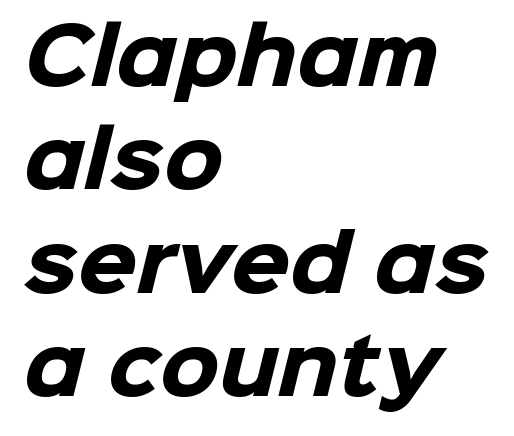
Q: Is the text bold? A: Yes.
Q: Is the typeface a serif or a sans-serif typeface? A: Sans-serif.
Q: Is the text underlined? A: No.
Q: How is the paragraph aligned? A: Left-aligned.
Q: Is the spacing between letters normal or unusually wide? A: Normal.
Q: Is the spacing between lines tight, normal or loose? A: Normal.
Q: Width (condensed, normal, or wide)? A: Normal.
Q: Stroke contrast? A: Low.
Q: x-height? A: Medium.
Q: Monospaced? A: No.
